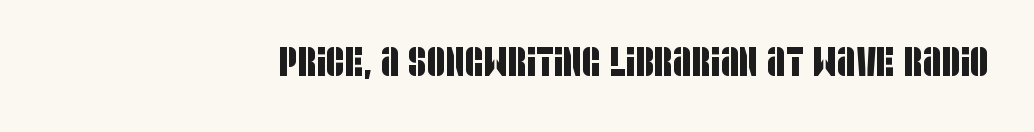
Students, note that the glyphs here touch the page at normal intervals. The letters advance in unequal steps, a hallmark of proportional type. Note: no serifs on the glyphs. The specimen omits any rule beneath the text block's lines.
